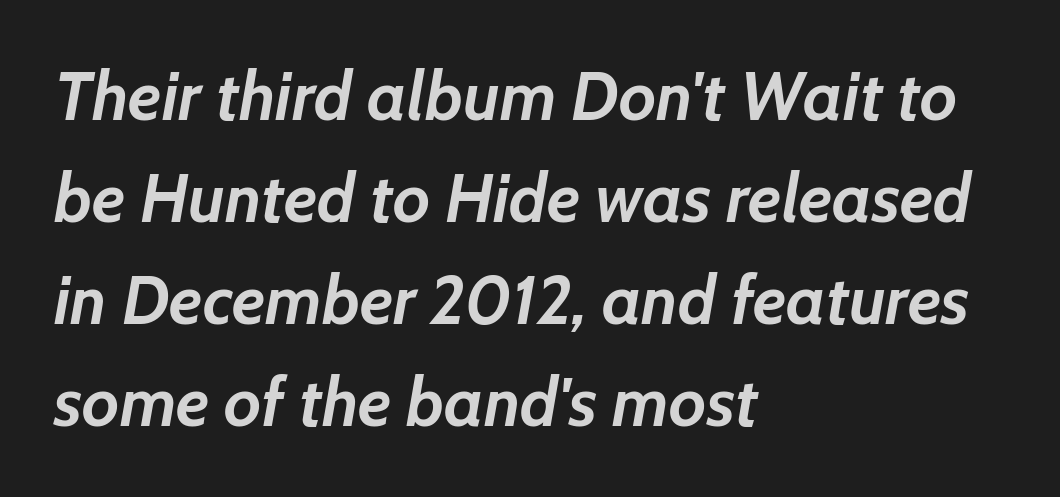
Quick note: interline space is typical. Proportional: the letters do not fall into vertical columns. The setting favours the left margin, as ordinary paragraphs usually do. Honestly, the letter spacing is just normal — you wouldn't notice it. Check the space under the baseline: it is left empty. This is oblique type, the kind used for emphasis or titles.
